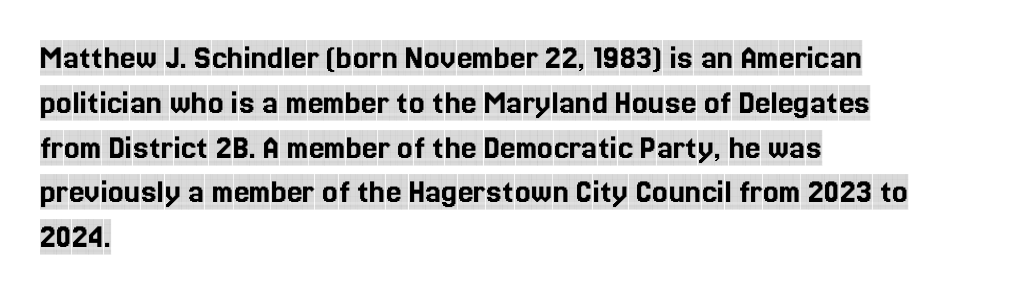
Underline: absent. Each letter's strokes conclude with small projecting serifs. The specimen reads as upright at a glance. Here the designer chose a conventional face with non-uniform glyph widths. The lines are quadded left. What stands out about the letter spacing? Nothing — it is the standard amount.
